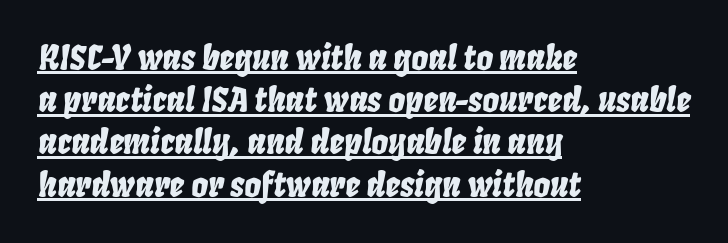
You could call the tracking neutral — neither tight nor loose. Evenly set lines give the paragraph a standard silhouette. Here the designer chose a conventional face with non-uniform glyph widths. The lines in this sample share a left origin and differ only in where they stop. The passage shown leans; its letterforms are oblique. A rule runs beneath these lines of type.
